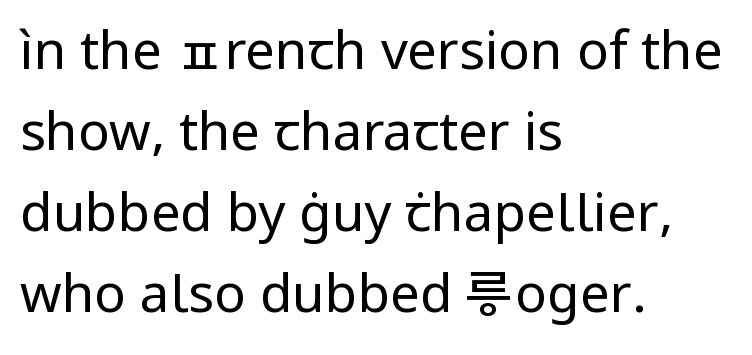
The face used here is proportionally spaced, like ordinary book or web type. Default kerning and tracking; the words read as compact shapes. Examine the stroke ends and you'll find no serifs. The rows are spaced the way most documents space them.
